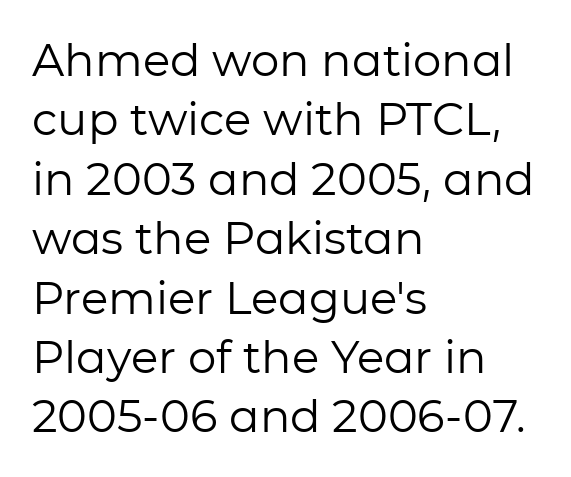
The image shows 45 px regular-weight sans-serif type, upright; set left-aligned, normal line spacing (1.32x), normal letter spacing, not underlined; low stroke contrast and a medium x-height.
